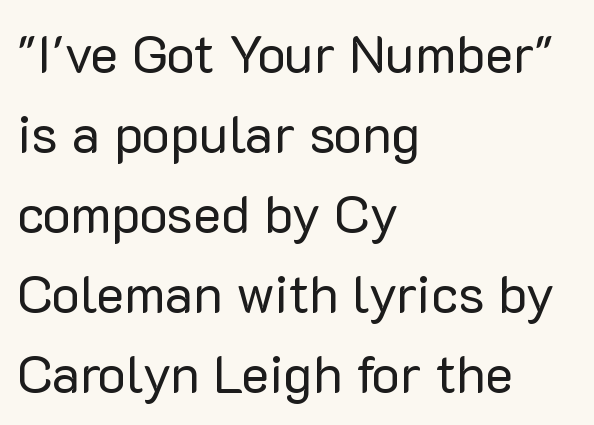
Each letter keeps its own natural width here, so spacing adapts to shape. The rows are spaced the way most documents space them. Which margin do the lines hug? The left one — the right edge is uneven. To sum up the face: it is a sans, with no serifs. Here the glyphs are tracked normally, forming tight word shapes. Beneath every word, the page is bare.
